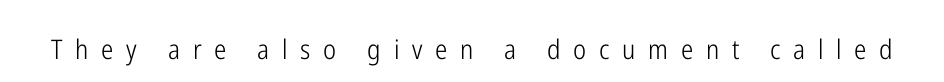
{"italic": "no", "bold": "no", "underline": "no", "letter_spacing": "wide", "letter_spacing_em": 0.47, "glyph_px": 27}
